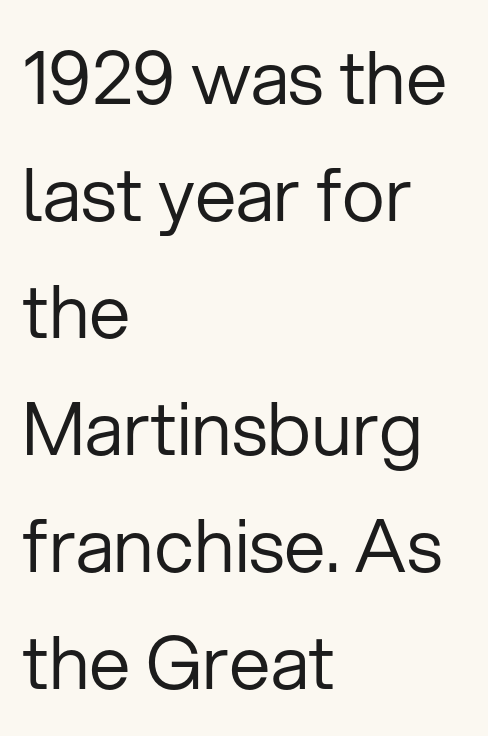
{"serif": "no", "italic": "no", "bold": "no", "weight": "regular", "width": "normal", "stroke_contrast": "low", "x_height": "medium", "monospaced": "no", "underline": "no", "align": "left", "line_spacing": "normal", "line_spacing_ratio": 1.58, "letter_spacing": "normal", "letter_spacing_em": 0.0, "glyph_px": 74}
